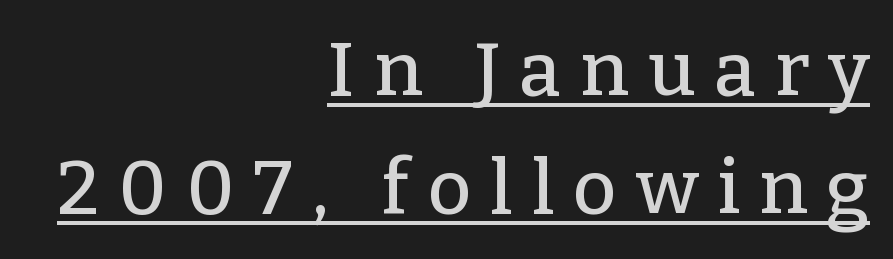
Q: Is the text italic (slanted)? A: No, it is upright.
Q: Is the typeface a serif or a sans-serif typeface? A: Serif.
Q: Is the text underlined? A: Yes.
Q: How is the paragraph aligned? A: Right-aligned.
Q: Is the spacing between letters normal or unusually wide? A: Unusually wide.
Q: Is the spacing between lines tight, normal or loose? A: Normal.
Q: Width (condensed, normal, or wide)? A: Normal.
Q: Stroke contrast? A: Low.
Q: x-height? A: Medium.
Q: Monospaced? A: No.
